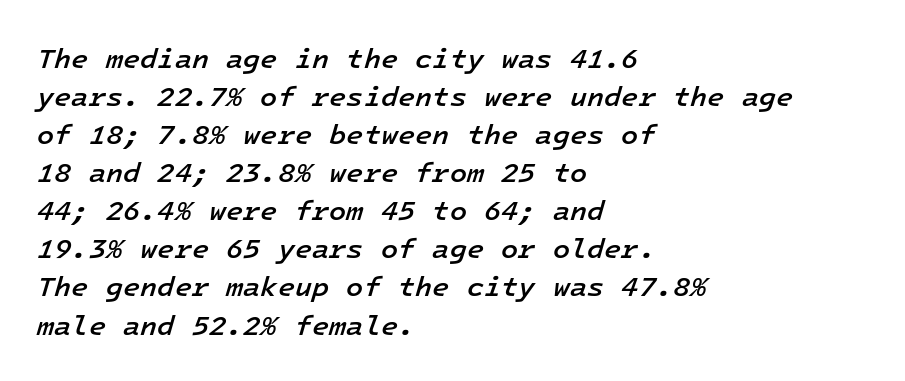
The image shows 28 px semibold type, italic (leaning right), monospaced; set left-aligned, normal line spacing (1.36x), normal letter spacing, not underlined; low stroke contrast and a medium x-height.
